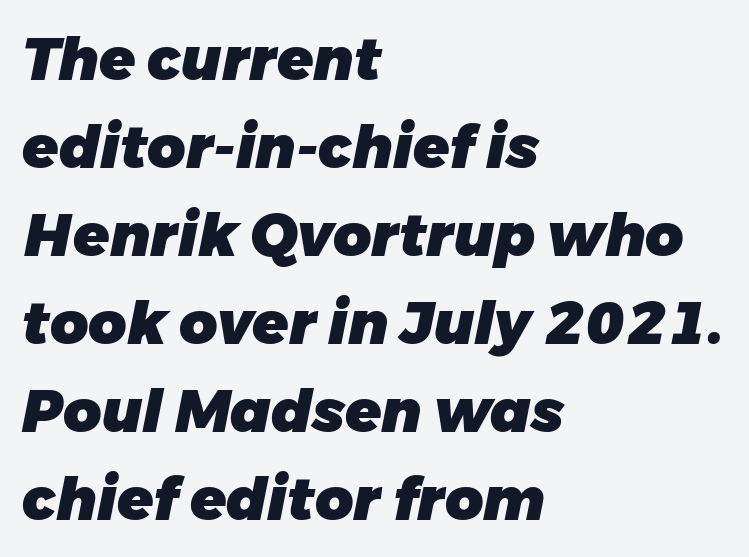
The face used here is proportionally spaced, like ordinary book or web type. The lettering tilts uniformly, giving the passage an italic look. Whoever set this chose a conventional vertical rhythm. Compared with typical body copy, the letter spacing here is the same. Line beginnings align vertically; line endings do not.
